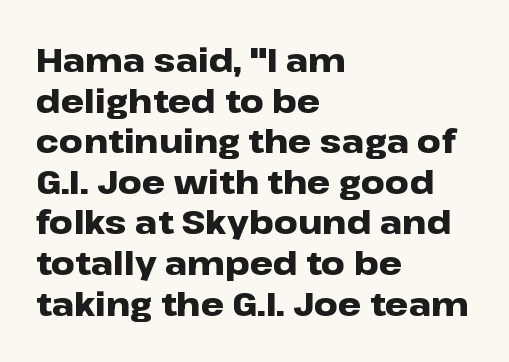
{"serif": "no", "italic": "no", "bold": "yes", "weight": "heavy", "width": "wide", "stroke_contrast": "low", "x_height": "medium", "monospaced": "no", "underline": "no", "align": "left", "line_spacing_ratio": 1.23, "letter_spacing": "normal", "letter_spacing_em": 0.0, "glyph_px": 33}
